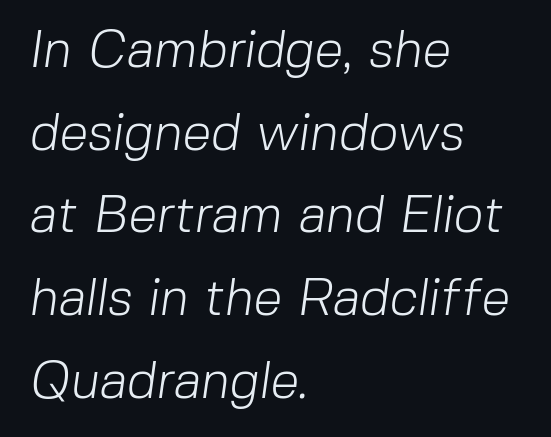
{"serif": "no", "bold": "no", "weight": "light", "width": "normal", "stroke_contrast": "low", "x_height": "medium", "monospaced": "no", "underline": "no", "align": "left", "line_spacing": "normal", "line_spacing_ratio": 1.59, "letter_spacing": "normal", "letter_spacing_em": 0.0, "glyph_px": 52}
